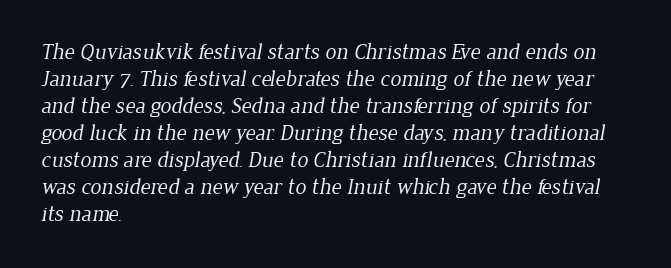
Q: Is the text bold? A: No.
Q: Is the text underlined? A: No.
Q: How is the paragraph aligned? A: Left-aligned.
Q: Is the spacing between letters normal or unusually wide? A: Normal.
